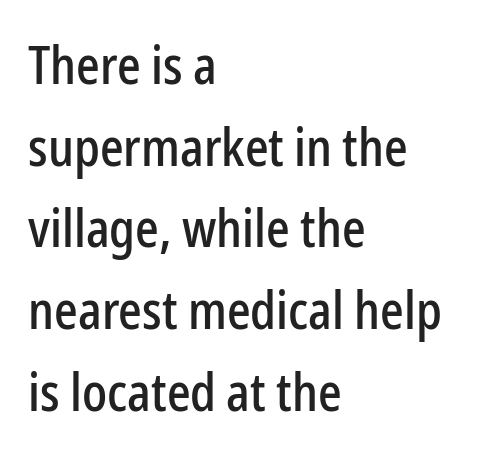
These lines are composed in type without serifs. Is the block centered? No — it sits flush against the left margin. A typesetter would call this zero additional tracking. The rendering uses natural spacing where letterforms have individual widths. The vertical gap from one line to the next is medium.
